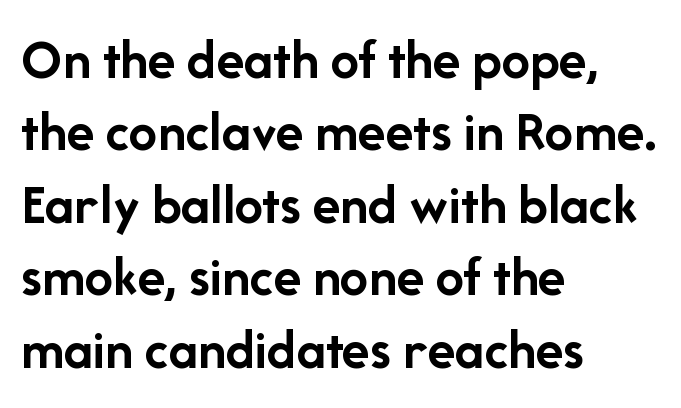
The image shows 57 px semibold sans-serif type, upright; set left-aligned, normal line spacing (1.27x), normal letter spacing, not underlined; low stroke contrast and a medium x-height.
